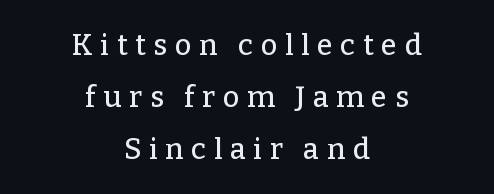
Q: Is the text italic (slanted)? A: No, it is upright.
Q: Is the typeface a serif or a sans-serif typeface? A: Serif.
Q: Is the text underlined? A: No.
Q: How is the paragraph aligned? A: Centered.
Q: Is the spacing between letters normal or unusually wide? A: Unusually wide.
Q: Width (condensed, normal, or wide)? A: Normal.
Q: Stroke contrast? A: Low.
Q: x-height? A: Medium.
Q: Monospaced? A: No.
